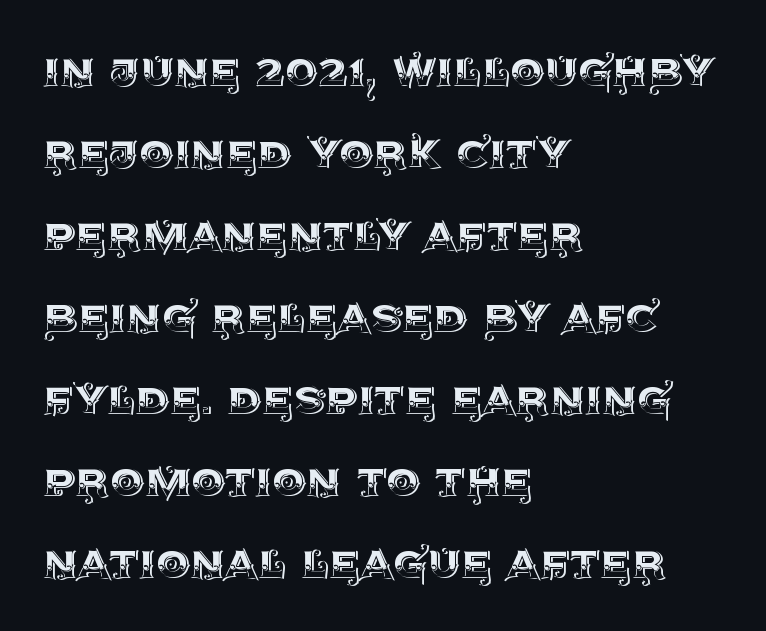
Q: Is the text italic (slanted)? A: No, it is upright.
Q: Is the text underlined? A: No.
Q: How is the paragraph aligned? A: Left-aligned.
Q: Is the spacing between letters normal or unusually wide? A: Normal.
Q: Is the spacing between lines tight, normal or loose? A: Normal.
Q: Width (condensed, normal, or wide)? A: Normal.
Q: x-height? A: Large.
Q: Monospaced? A: No.
